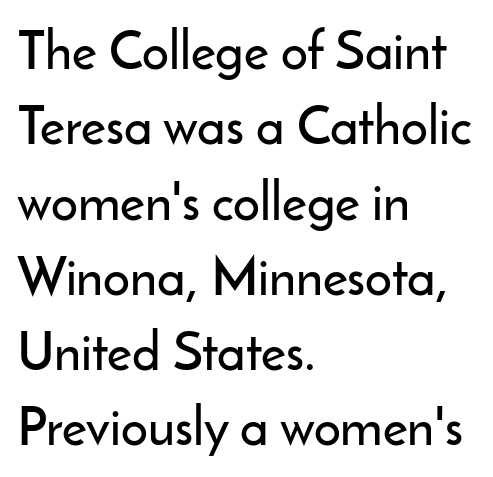
Q: Is the text italic (slanted)? A: No, it is upright.
Q: Is the typeface a serif or a sans-serif typeface? A: Sans-serif.
Q: Is the text underlined? A: No.
Q: How is the paragraph aligned? A: Left-aligned.
Q: Is the spacing between letters normal or unusually wide? A: Normal.
Q: Is the spacing between lines tight, normal or loose? A: Normal.
Q: Width (condensed, normal, or wide)? A: Normal.
Q: Stroke contrast? A: Low.
Q: x-height? A: Small.
Q: Monospaced? A: No.
